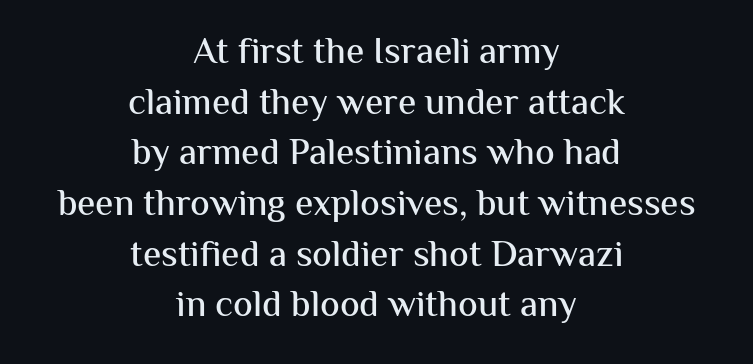
Q: Is the text italic (slanted)? A: No, it is upright.
Q: Is the typeface a serif or a sans-serif typeface? A: Sans-serif.
Q: Is the text underlined? A: No.
Q: How is the paragraph aligned? A: Centered.
Q: Is the spacing between letters normal or unusually wide? A: Normal.
Q: Is the spacing between lines tight, normal or loose? A: Normal.
Q: Width (condensed, normal, or wide)? A: Normal.
Q: Stroke contrast? A: Medium.
Q: x-height? A: Medium.
Q: Monospaced? A: No.
